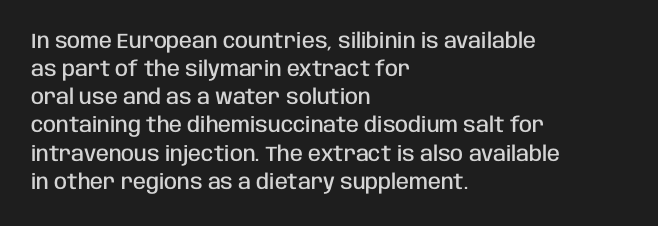
Q: Is the text bold? A: Semi-bold.
Q: Is the text italic (slanted)? A: No, it is upright.
Q: Is the text underlined? A: No.
Q: How is the paragraph aligned? A: Left-aligned.
Q: Is the spacing between letters normal or unusually wide? A: Normal.
Q: Is the spacing between lines tight, normal or loose? A: Normal.
